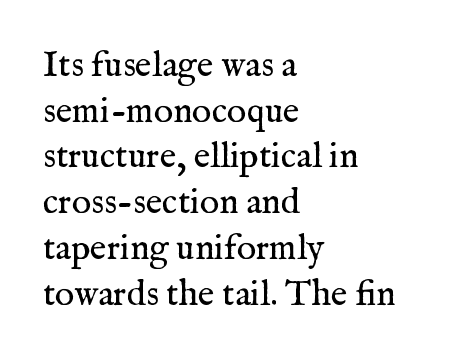
A roman cut, with each character standing at attention. The type family on display is of the serif kind. No heavy texture on the line: the type isn't bold. Lines of text with bare space underneath. Looks like regular typesetting: each glyph gets only the width it needs. Horizontally, the lines are justified to the leading edge only.
